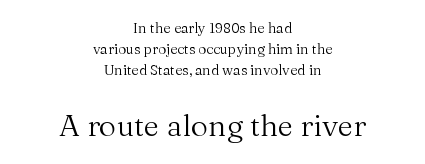
The image shows 30 px regular-weight serif type, upright; set centered, normal line spacing (1.51x), normal letter spacing, not underlined; the second (bottom) block is 2.14x larger; medium stroke contrast and a medium x-height.
